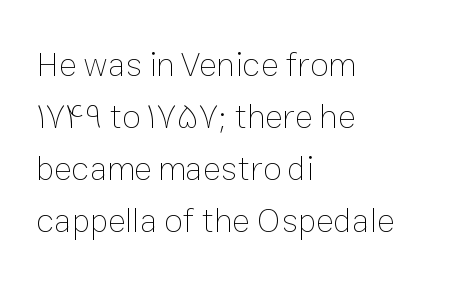
Which margin do the lines hug? The left one — the right edge is uneven. Summary of vertical rhythm: regular, with standard interline spacing. These lines keep a tight, regular rhythm from letter to letter. No heavy texture on the line: the type isn't bold.
